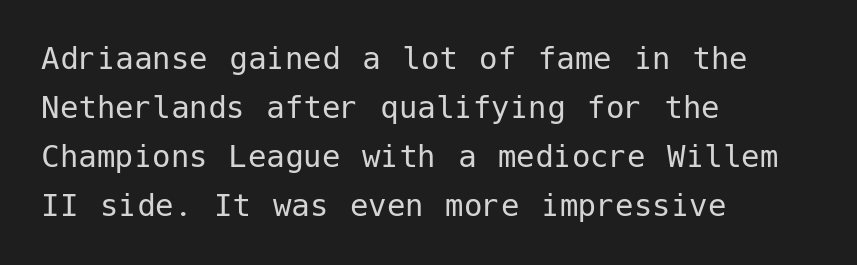
Honestly, the letter spacing is just normal — you wouldn't notice it. This is not heavy type; no bold has been used. The letters carry no serifs — their stems end cleanly without finishing strokes. Posture: straight, roman, zero tilt. Evenly set lines give the paragraph a standard silhouette. Underlining? Definitely not there.
